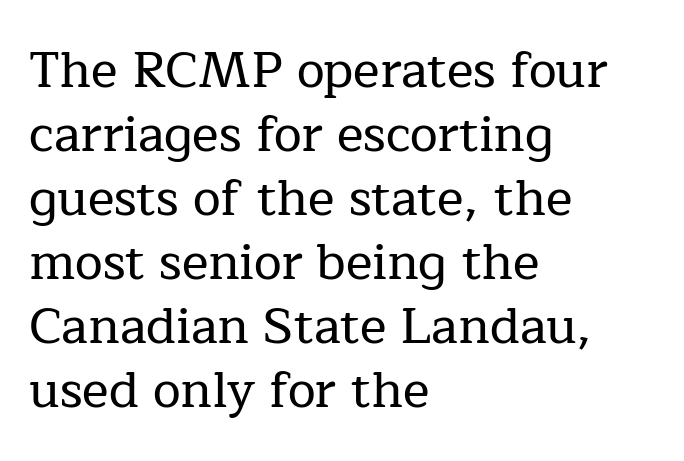
The image shows 50 px serif type, upright; set left-aligned, normal line spacing (1.28x), normal letter spacing, not underlined; low stroke contrast and a medium x-height.
